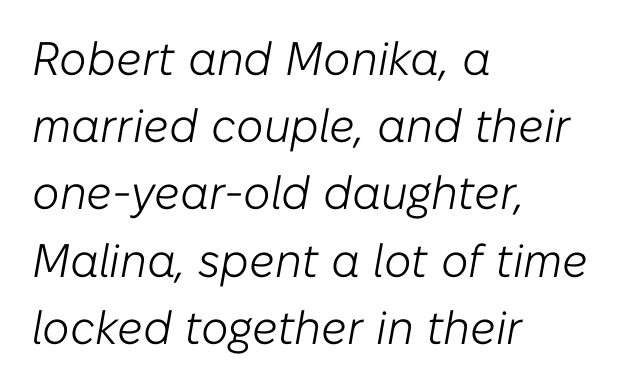
The image shows 47 px light type, italic (leaning right); set left-aligned, normal line spacing (1.43x), normal letter spacing, not underlined; low stroke contrast and a medium x-height.
